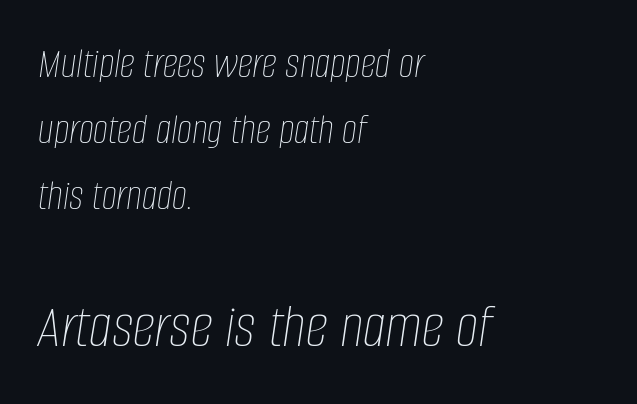
{"italic": "yes", "lean": "right", "slant_degrees": 8, "bold": "no", "weight": "thin", "width": "condensed", "stroke_contrast": "low", "x_height": "large", "monospaced": "no", "underline": "no", "align": "left", "line_spacing": "normal", "line_spacing_ratio": 1.54, "letter_spacing": "normal", "letter_spacing_em": 0.0, "larger_block": "second", "size_ratio": 1.49, "glyph_px": 64}
